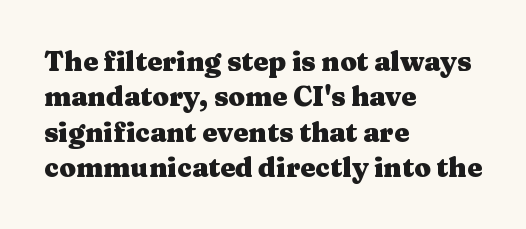
Q: Is the text bold? A: Yes.
Q: Is the text italic (slanted)? A: No, it is upright.
Q: Is the text underlined? A: No.
Q: How is the paragraph aligned? A: Left-aligned.
Q: Is the spacing between letters normal or unusually wide? A: Normal.
Q: Is the spacing between lines tight, normal or loose? A: Normal.
